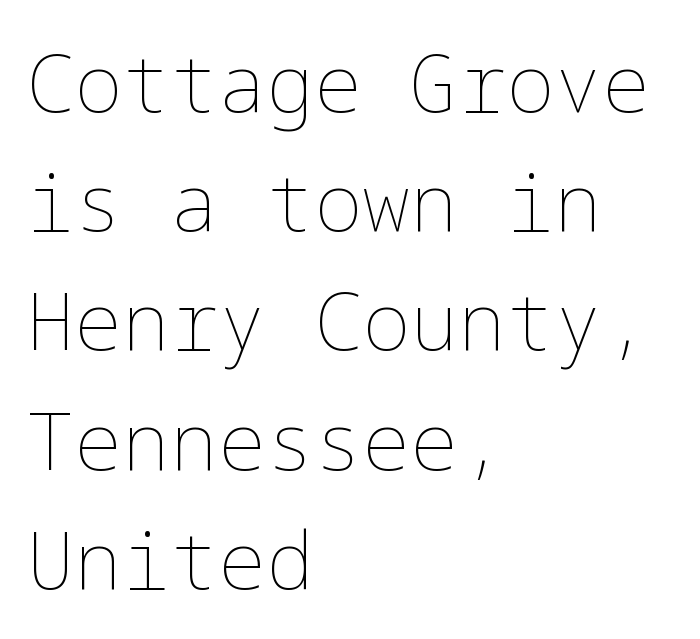
The image shows 80 px thin type, upright; set left-aligned, normal line spacing (1.49x), normal letter spacing, not underlined; low stroke contrast and a medium x-height.
